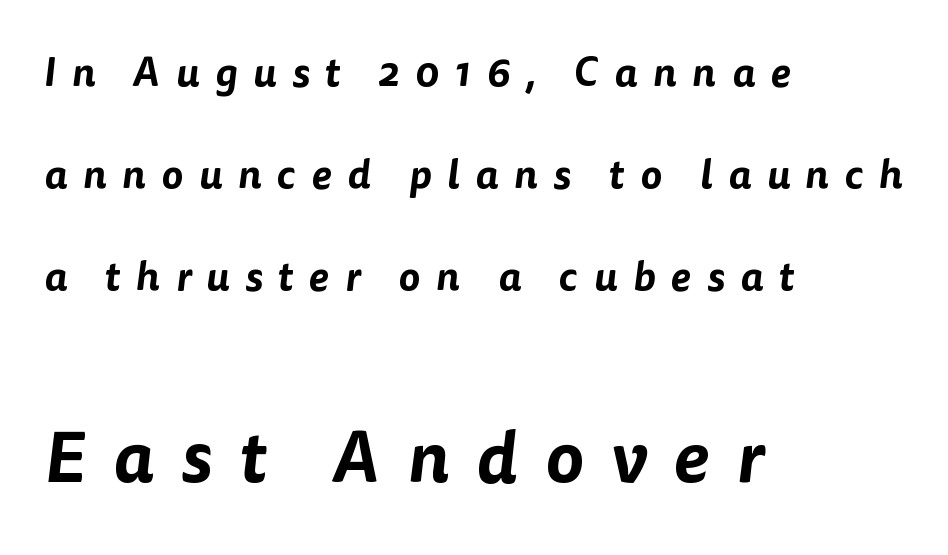
{"serif": "no", "width": "normal", "stroke_contrast": "low", "x_height": "medium", "monospaced": "no", "underline": "no", "align": "left", "line_spacing": "loose", "line_spacing_ratio": 2.49, "letter_spacing": "wide", "letter_spacing_em": 0.38, "larger_block": "second", "size_ratio": 1.76, "glyph_px": 72}
